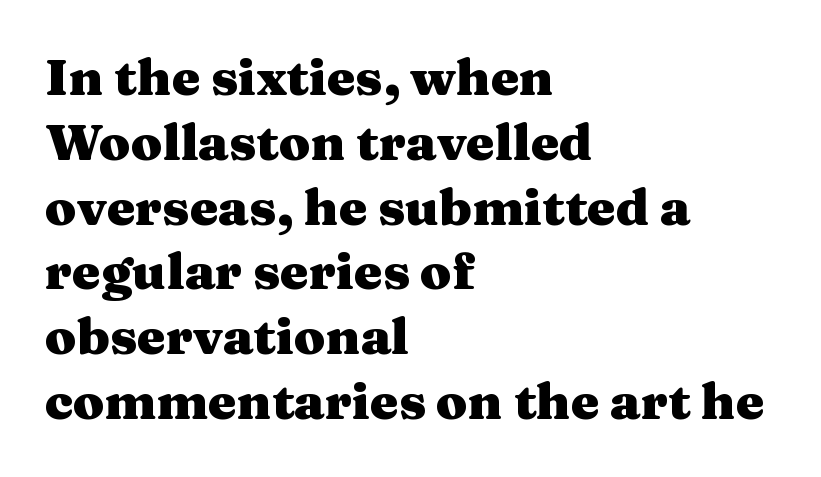
{"serif": "yes", "italic": "no", "bold": "yes", "weight": "heavy", "width": "wide", "stroke_contrast": "medium", "x_height": "medium", "monospaced": "no", "underline": "no", "align": "left", "line_spacing": "normal", "line_spacing_ratio": 1.27, "letter_spacing": "normal", "letter_spacing_em": 0.0, "glyph_px": 51}
